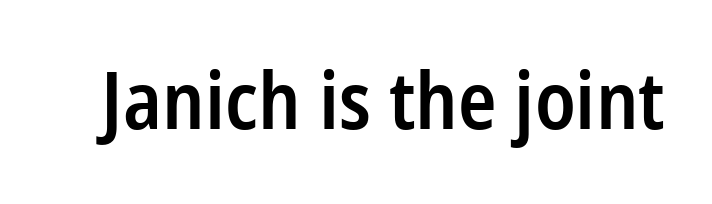
Q: Is the text bold? A: Semi-bold.
Q: Is the text italic (slanted)? A: No, it is upright.
Q: Is the typeface a serif or a sans-serif typeface? A: Sans-serif.
Q: Is the text underlined? A: No.
Q: Is the spacing between letters normal or unusually wide? A: Normal.
Q: Width (condensed, normal, or wide)? A: Condensed.
Q: Stroke contrast? A: Low.
Q: x-height? A: Medium.
Q: Monospaced? A: No.
